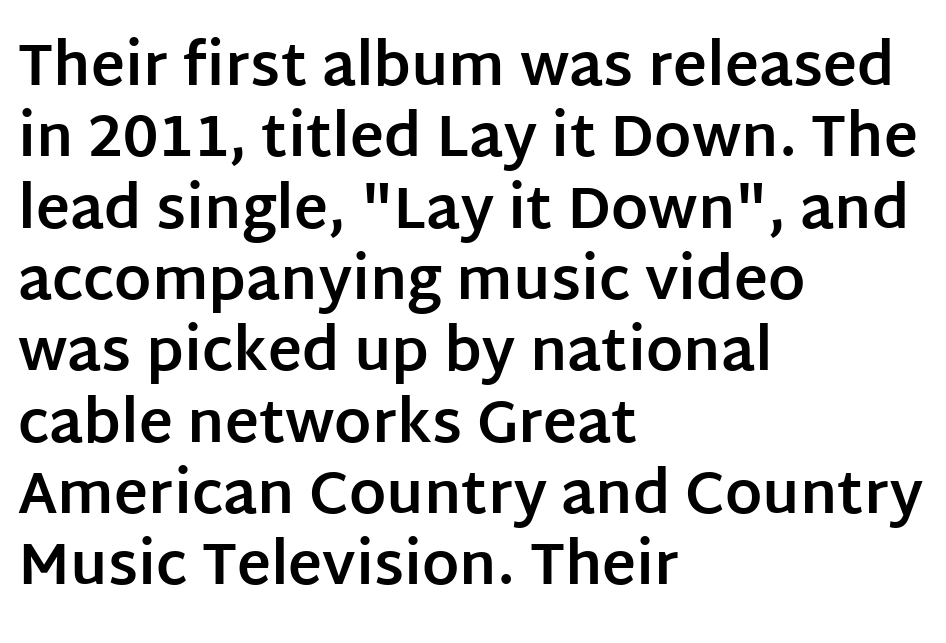
{"serif": "no", "italic": "no", "bold": "yes", "weight": "bold", "width": "normal", "stroke_contrast": "low", "x_height": "large", "monospaced": "no", "underline": "no", "align": "left", "line_spacing_ratio": 1.23, "letter_spacing": "normal", "letter_spacing_em": 0.0, "glyph_px": 58}
